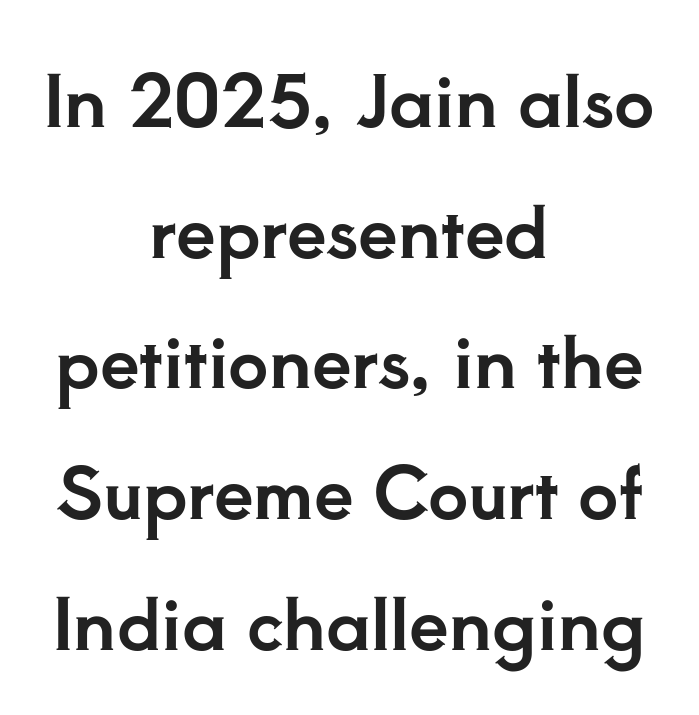
Q: Is the text italic (slanted)? A: No, it is upright.
Q: Is the typeface a serif or a sans-serif typeface? A: Serif.
Q: Is the text underlined? A: No.
Q: How is the paragraph aligned? A: Centered.
Q: Is the spacing between letters normal or unusually wide? A: Normal.
Q: Width (condensed, normal, or wide)? A: Normal.
Q: Stroke contrast? A: Low.
Q: x-height? A: Small.
Q: Monospaced? A: No.
